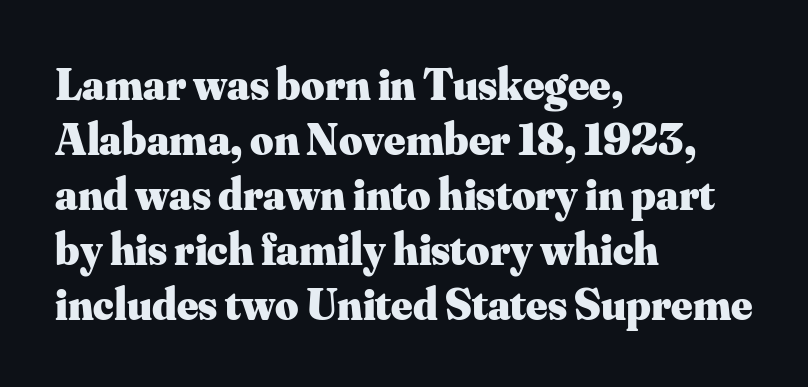
Font category for this specimen: serif. A classic flush-left, rag-right setting is used for this passage. Heavy, bold letterforms. Honestly, the letter spacing is just normal — you wouldn't notice it. Only glyphs here, with clear space below each row.
